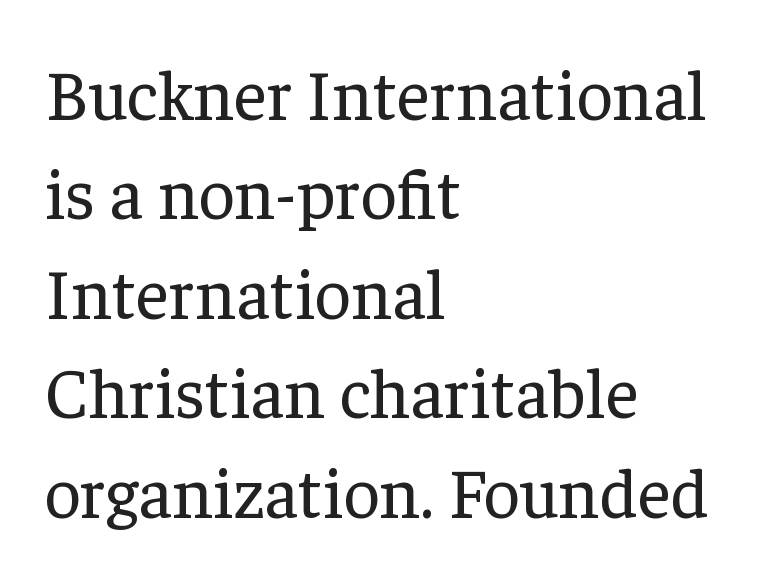
These lines were composed using upright roman letters. To sum up the face: it has serifs. These lines stack with their left ends in a neat column. The letters advance in unequal steps, a hallmark of proportional type. Does extra space separate the letters? No, they use regular spacing.
